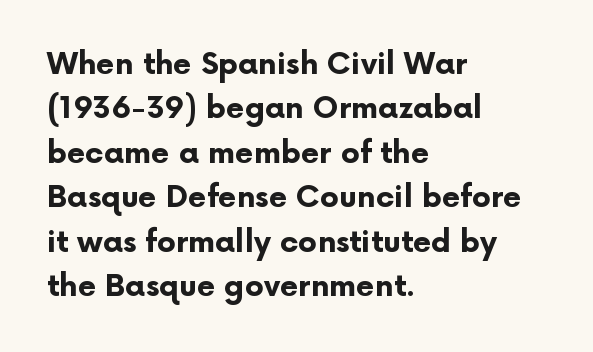
The image shows 30 px bold sans-serif type, upright; set left-aligned, normal line spacing (1.48x), normal letter spacing, not underlined; low stroke contrast and a medium x-height.
